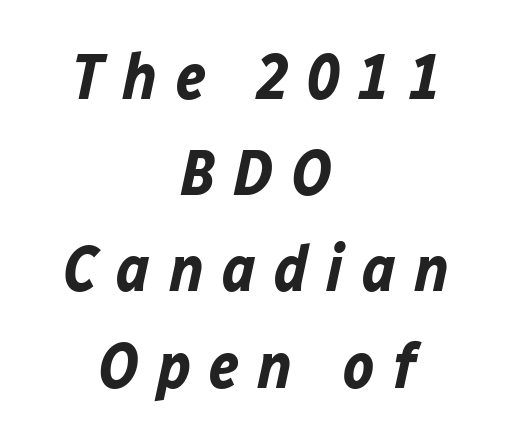
Every letter is thick-stroked: bold, no question. The foot of each line stays bare and open. The rendering positions every line midway between the sides. How are the letters spaced? Widely, with obvious added tracking.
